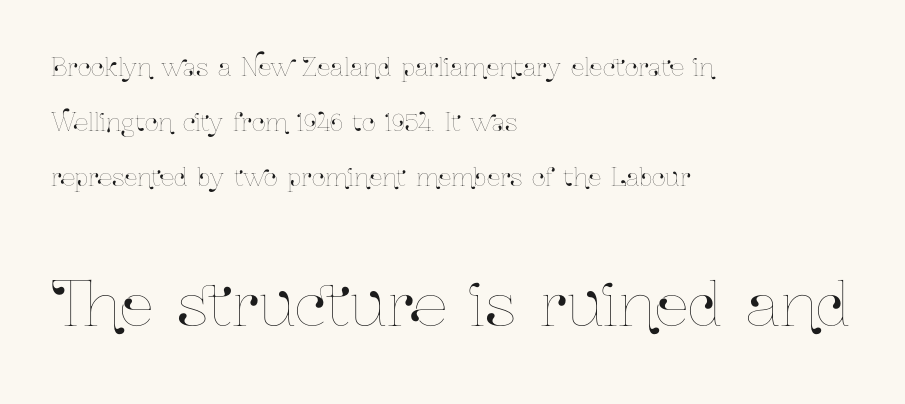
Q: Is the text italic (slanted)? A: No, it is upright.
Q: Is the text underlined? A: No.
Q: How is the paragraph aligned? A: Left-aligned.
Q: Is the spacing between letters normal or unusually wide? A: Normal.
Q: Is the spacing between lines tight, normal or loose? A: Loose.
Q: Which block of text is set in a larger size, the first (top) or the second (bottom)? A: The second (bottom) one.
Q: Width (condensed, normal, or wide)? A: Condensed.
Q: Stroke contrast? A: Low.
Q: x-height? A: Medium.
Q: Monospaced? A: No.
